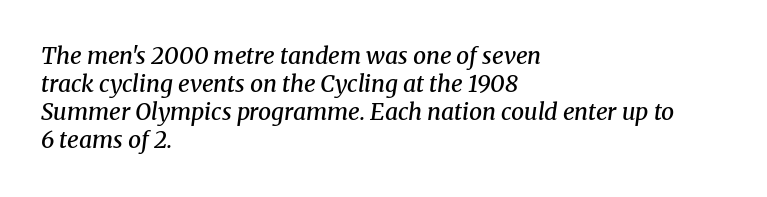
The image shows 23 px text type, italic (leaning right); set left-aligned, line spacing 1.22x, normal letter spacing, not underlined.
